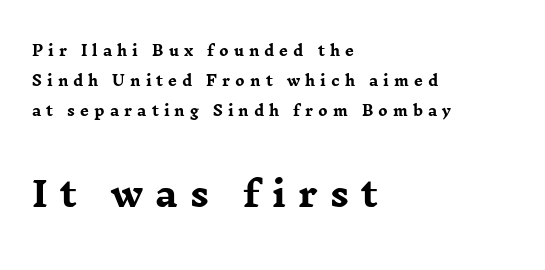
The rendering anchors every line to the left-hand side. The face used here appears at its bigger size in the lower chunk. Is this a fixed-width face? No — the glyphs have proportional, varying widths. Caption: bold face, heavy strokes.
